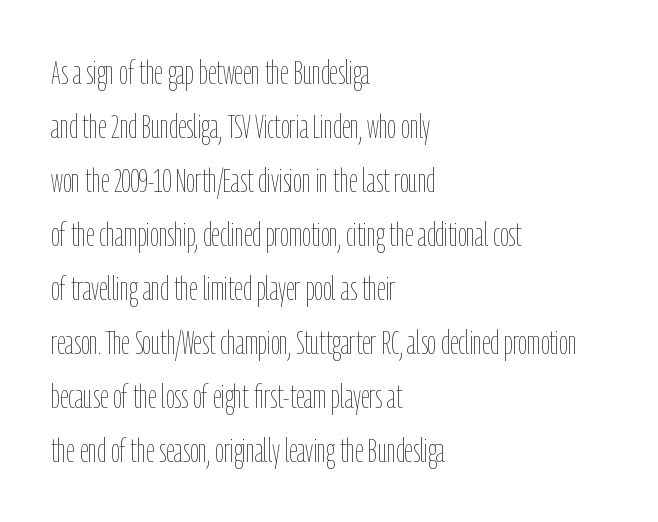
The image shows 34 px thin, condensed type, upright; set left-aligned, normal line spacing (1.59x), normal letter spacing, not underlined; low stroke contrast and a medium x-height.
